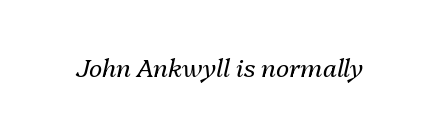
The cut favours lightness, reaching ordinary text weight at its darkest. No word sits above an underline. Notice how the stems are inclined rather than vertical — that's the hallmark of italics. Each word holds together tightly as a unit, with standard inter-letter gaps.
